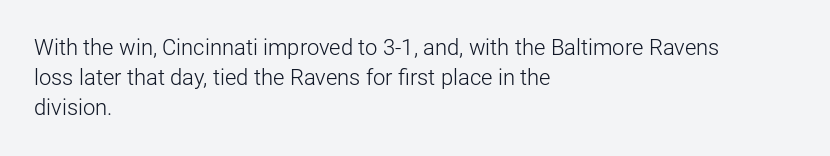
{"italic": "no", "bold": "no", "underline": "no", "align": "left", "line_spacing": "normal", "line_spacing_ratio": 1.37, "letter_spacing": "normal", "letter_spacing_em": 0.0, "glyph_px": 22}
